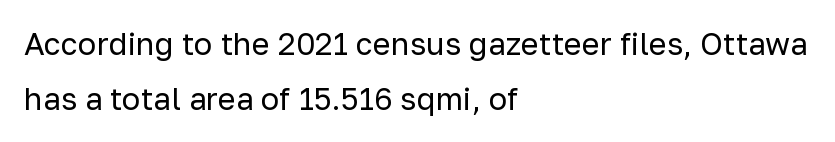
{"serif": "no", "italic": "no", "bold": "no", "weight": "regular", "width": "normal", "stroke_contrast": "low", "x_height": "medium", "monospaced": "no", "underline": "no", "align": "left", "line_spacing_ratio": 1.79, "letter_spacing": "normal", "letter_spacing_em": 0.0, "glyph_px": 31}
